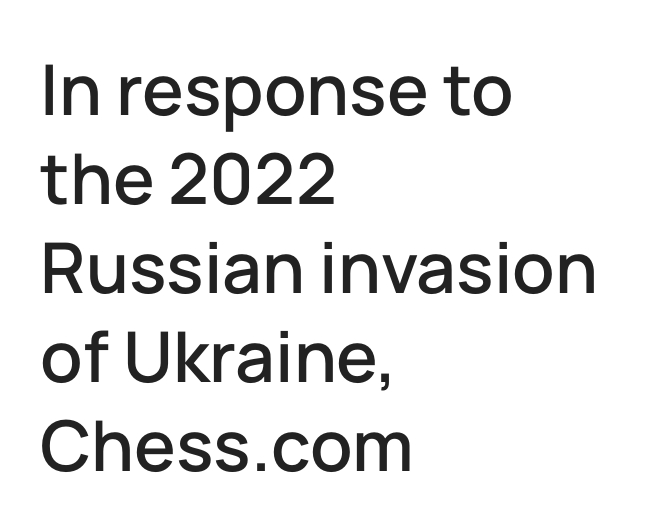
Q: Is the text italic (slanted)? A: No, it is upright.
Q: Is the typeface a serif or a sans-serif typeface? A: Sans-serif.
Q: Is the text underlined? A: No.
Q: How is the paragraph aligned? A: Left-aligned.
Q: Is the spacing between letters normal or unusually wide? A: Normal.
Q: Is the spacing between lines tight, normal or loose? A: Normal.
Q: Width (condensed, normal, or wide)? A: Normal.
Q: Stroke contrast? A: Low.
Q: x-height? A: Medium.
Q: Monospaced? A: No.
